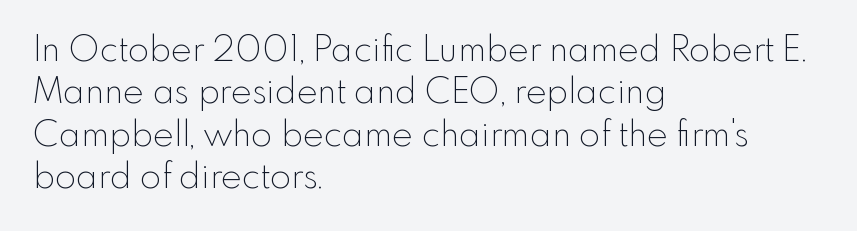
Honestly, the letter spacing is just normal — you wouldn't notice it. No heavy texture on the line: the type isn't bold. Varying glyph widths throughout — classic text-font behaviour. Upright lettering throughout.
